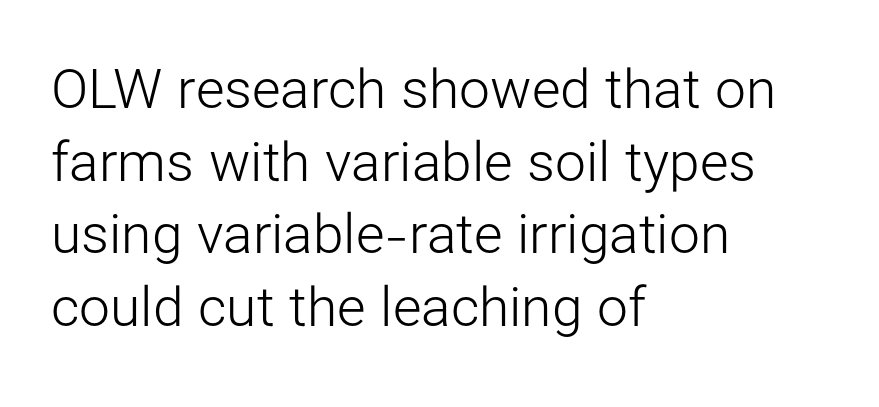
The image shows 55 px light sans-serif type, upright; set left-aligned, normal line spacing (1.32x), normal letter spacing, not underlined; low stroke contrast and a medium x-height.
